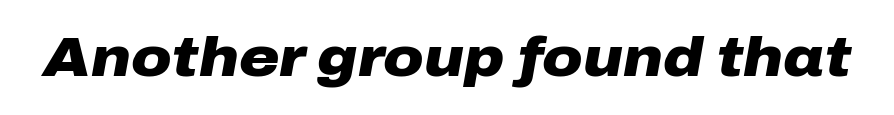
The image shows 55 px heavy, wide type, italic (leaning right); set normal letter spacing, not underlined; low stroke contrast and a medium x-height.
